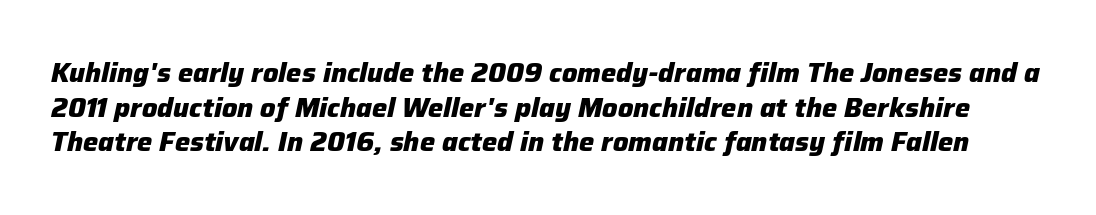
Q: Is the text bold? A: Yes.
Q: Is the text italic (slanted)? A: Yes, it leans right by about 12 degrees.
Q: Is the text underlined? A: No.
Q: Is the spacing between letters normal or unusually wide? A: Normal.
Q: Is the spacing between lines tight, normal or loose? A: Normal.
